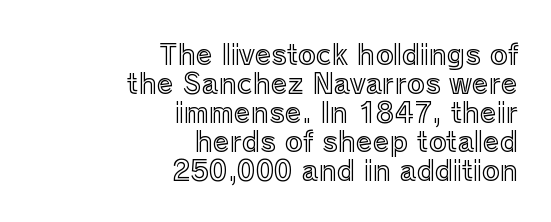
{"italic": "no", "underline": "no", "align": "right", "line_spacing": "tight", "line_spacing_ratio": 1.07, "letter_spacing": "normal", "letter_spacing_em": 0.0, "glyph_px": 27}
